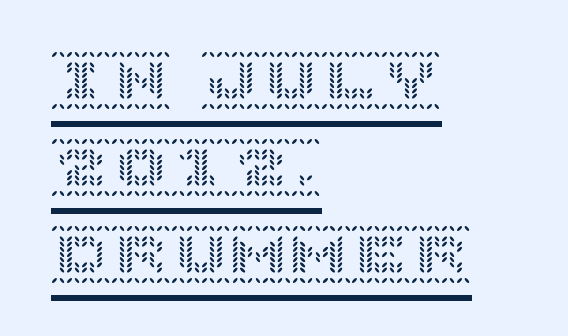
The image shows 60 px text type, upright; set left-aligned, normal line spacing (1.45x), normal letter spacing, underlined; a large x-height.
